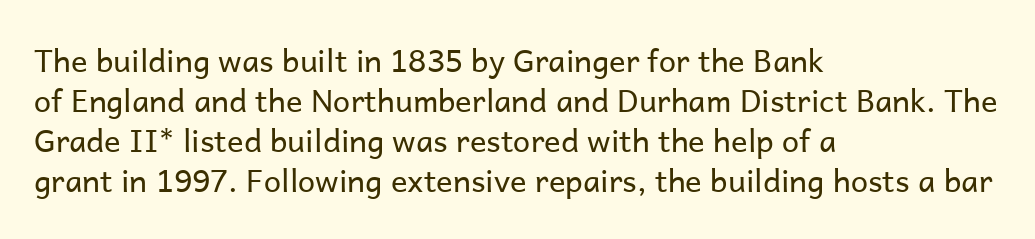
{"serif": "no", "italic": "no", "bold": "no", "weight": "regular", "width": "normal", "stroke_contrast": "low", "x_height": "medium", "monospaced": "no", "underline": "no", "align": "left", "line_spacing": "normal", "line_spacing_ratio": 1.29, "letter_spacing": "normal", "letter_spacing_em": 0.0, "glyph_px": 31}
